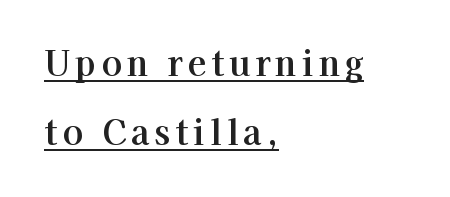
{"serif": "yes", "italic": "no", "width": "normal", "stroke_contrast": "high", "x_height": "medium", "monospaced": "no", "underline": "yes", "align": "left", "line_spacing": "loose", "line_spacing_ratio": 2.04, "glyph_px": 34}
